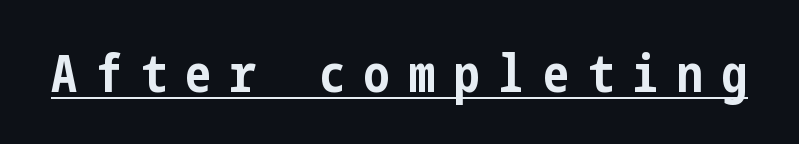
Q: Is the text bold? A: Yes.
Q: Is the text italic (slanted)? A: No, it is upright.
Q: Is the typeface a serif or a sans-serif typeface? A: Sans-serif.
Q: Is the text underlined? A: Yes.
Q: Is the spacing between letters normal or unusually wide? A: Unusually wide.
Q: Width (condensed, normal, or wide)? A: Condensed.
Q: Stroke contrast? A: Low.
Q: x-height? A: Medium.
